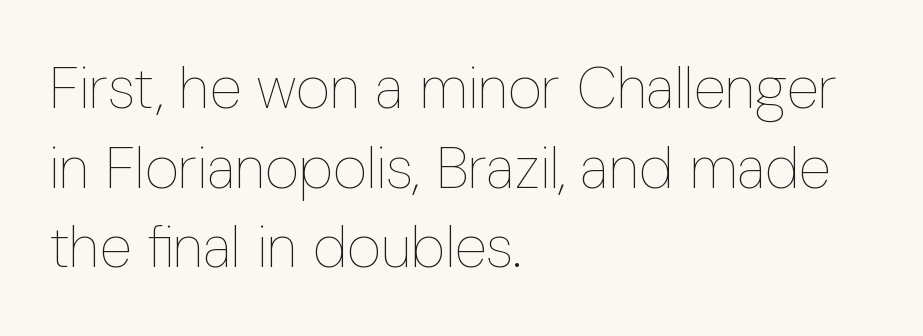
Spacing between characters is what you'd get straight out of the box. The letters advance in unequal steps, a hallmark of proportional type. These glyphs show unthickened strokes, regular width or finer. Notice how the passage keeps a crisp vertical edge on the left only. Posture: upright roman.
